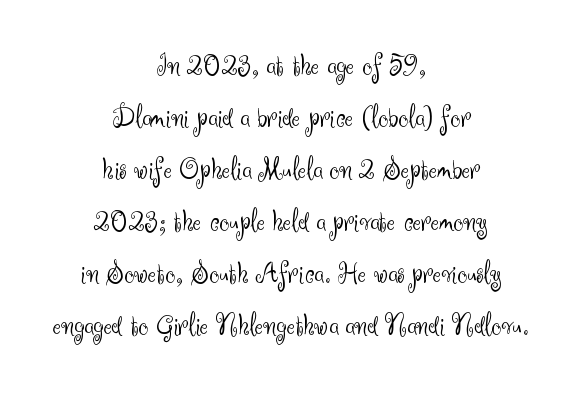
The passage is arranged like a title page — every line centered. Clear beneath every line of the passage. These lines were composed using upright roman letters. To sum up the face: it is a sans, with no serifs. Compared with a typical body face, this is equally light or lighter still.
